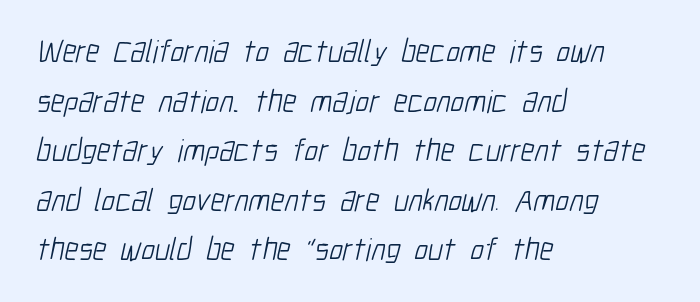
Q: Is the text bold? A: No.
Q: Is the typeface a serif or a sans-serif typeface? A: Sans-serif.
Q: Is the text underlined? A: No.
Q: How is the paragraph aligned? A: Left-aligned.
Q: Is the spacing between letters normal or unusually wide? A: Normal.
Q: Is the spacing between lines tight, normal or loose? A: Normal.
Q: Width (condensed, normal, or wide)? A: Condensed.
Q: Stroke contrast? A: Low.
Q: x-height? A: Medium.
Q: Monospaced? A: No.
